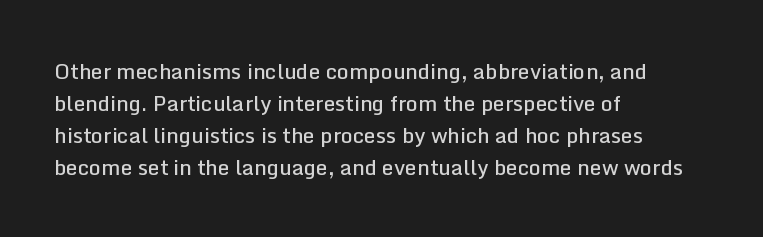
{"italic": "no", "bold": "semi", "underline": "no", "align": "left", "line_spacing": "normal", "line_spacing_ratio": 1.52, "letter_spacing": "normal", "letter_spacing_em": 0.0, "glyph_px": 21}
